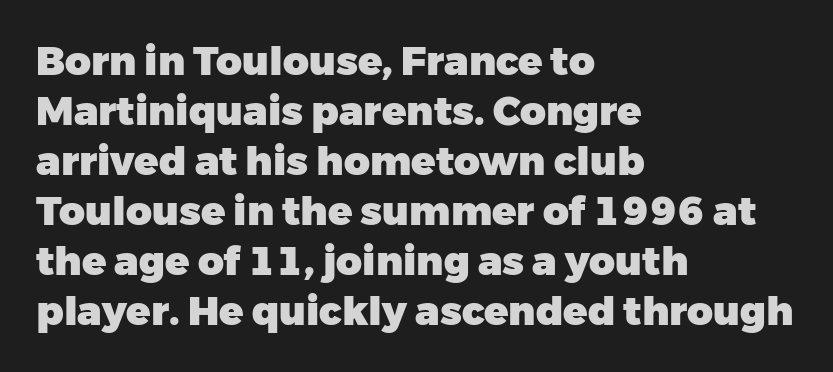
{"serif": "no", "italic": "no", "bold": "yes", "weight": "heavy", "width": "normal", "stroke_contrast": "low", "x_height": "medium", "monospaced": "no", "underline": "no", "align": "left", "line_spacing": "normal", "line_spacing_ratio": 1.25, "letter_spacing": "normal", "letter_spacing_em": 0.0, "glyph_px": 40}
